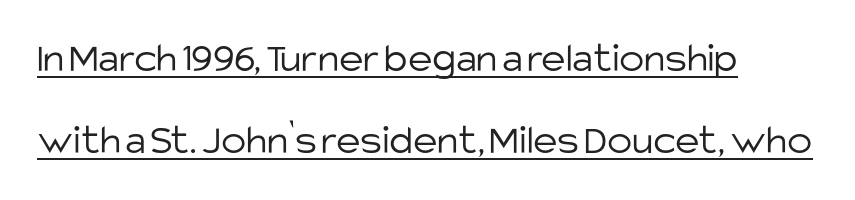
Q: Is the text bold? A: No.
Q: Is the text italic (slanted)? A: No, it is upright.
Q: Is the typeface a serif or a sans-serif typeface? A: Sans-serif.
Q: Is the text underlined? A: Yes.
Q: How is the paragraph aligned? A: Left-aligned.
Q: Is the spacing between letters normal or unusually wide? A: Normal.
Q: Is the spacing between lines tight, normal or loose? A: Loose.
Q: Width (condensed, normal, or wide)? A: Normal.
Q: Stroke contrast? A: Low.
Q: x-height? A: Large.
Q: Monospaced? A: No.
